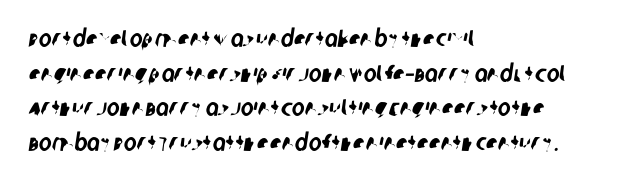
The image shows 24 px text type; set left-aligned, normal line spacing (1.44x), normal letter spacing, not underlined.
